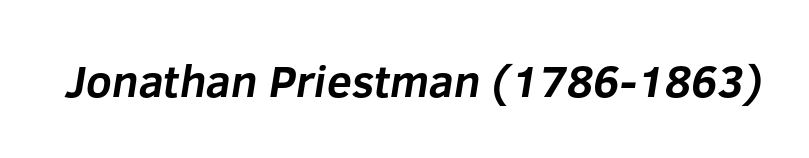
The image shows 45 px bold sans-serif type; set normal letter spacing, not underlined; low stroke contrast and a medium x-height.
